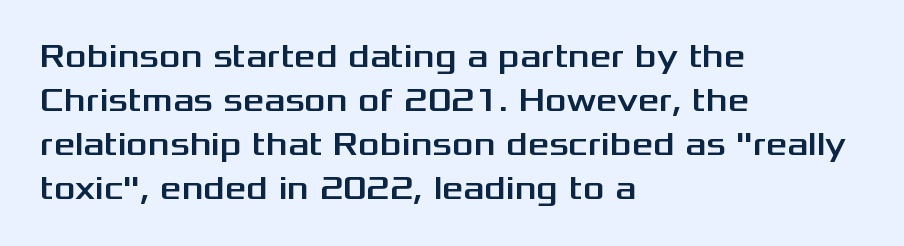
The image shows 33 px wide sans-serif type, upright; set left-aligned, normal line spacing (1.33x), normal letter spacing, not underlined; medium stroke contrast and a medium x-height.
